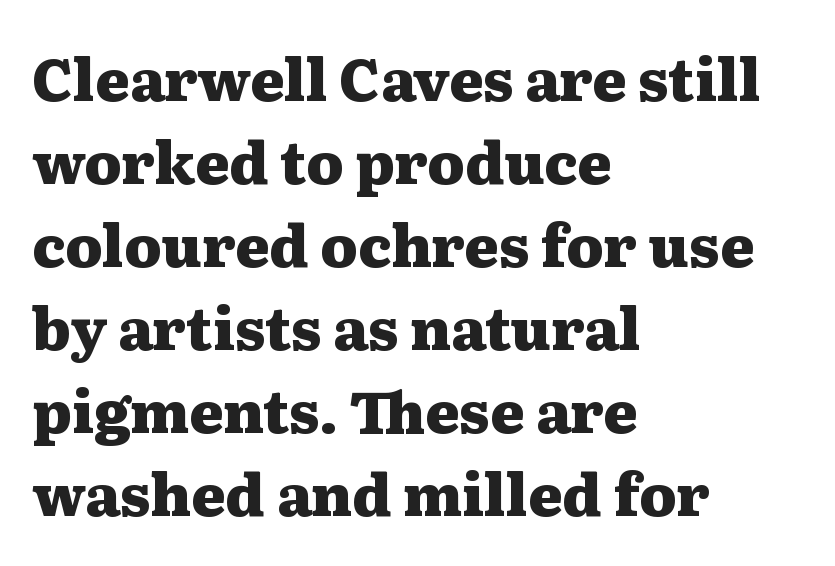
Q: Is the text bold? A: Yes.
Q: Is the text italic (slanted)? A: No, it is upright.
Q: Is the typeface a serif or a sans-serif typeface? A: Serif.
Q: Is the text underlined? A: No.
Q: How is the paragraph aligned? A: Left-aligned.
Q: Is the spacing between letters normal or unusually wide? A: Normal.
Q: Is the spacing between lines tight, normal or loose? A: Normal.
Q: Width (condensed, normal, or wide)? A: Wide.
Q: Stroke contrast? A: Medium.
Q: x-height? A: Medium.
Q: Monospaced? A: No.
